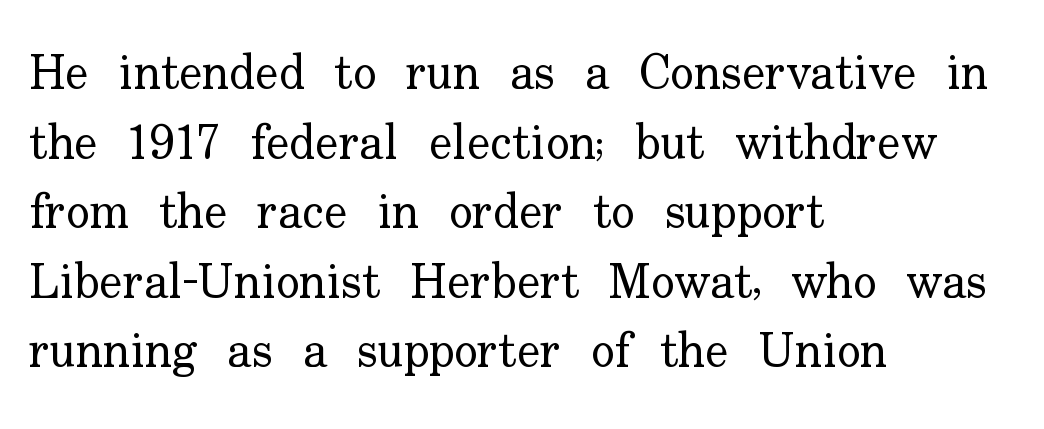
The rendering shows small feet on the letterforms — a serif design. Rule under the text: the space is simply empty. The face used here is rendered with its standard letterfit. Each letter keeps its own natural width here, so spacing adapts to shape.
